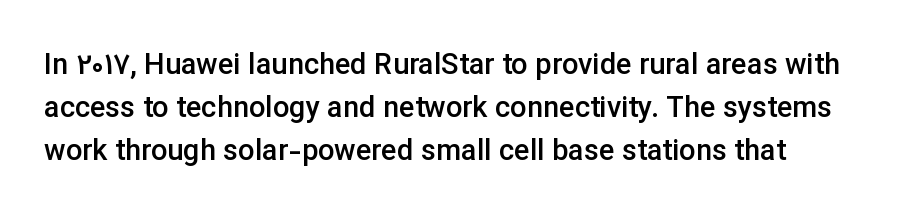
The area under the type is left untouched. Does extra space separate the letters? No, they use regular spacing. Stems and bowls a touch heavier than normal — semibold. Posture: upright roman.
